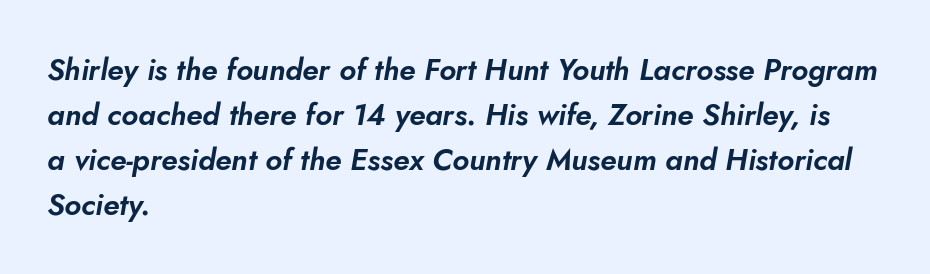
{"italic": "yes", "lean": "right", "slant_degrees": 10, "width": "normal", "stroke_contrast": "low", "x_height": "small", "monospaced": "no", "underline": "no", "align": "left", "line_spacing": "normal", "line_spacing_ratio": 1.5, "letter_spacing": "normal", "letter_spacing_em": 0.0, "glyph_px": 30}
